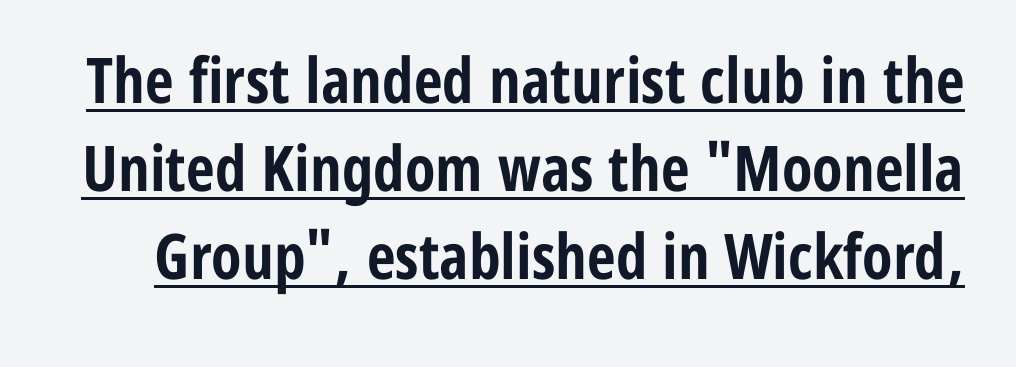
The image shows 63 px bold, condensed sans-serif type, upright; set normal line spacing (1.4x), normal letter spacing, underlined; low stroke contrast and a medium x-height.
